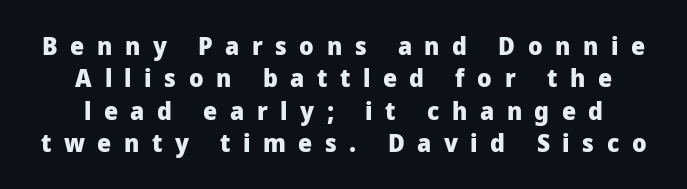
The image shows 25 px bold type, upright; set centered, normal line spacing (1.3x), unusually wide letter spacing (+0.5 em), not underlined.
